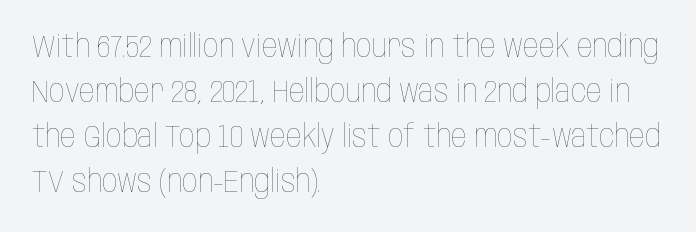
The letters advance in unequal steps, a hallmark of proportional type. Here the glyphs are tracked normally, forming tight word shapes. The lines in this sample share a left origin and differ only in where they stop. Nobody drew a line under any word here.
